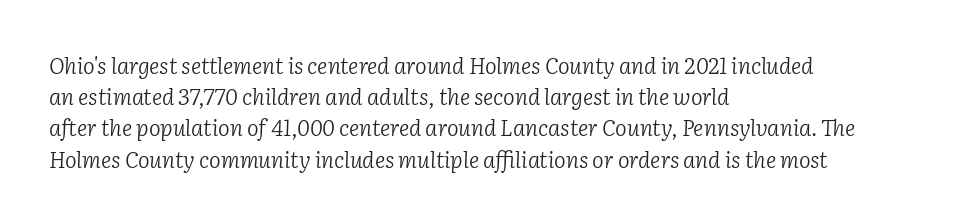
The image shows 22 px text type, italic (leaning right); set left-aligned, normal line spacing (1.42x), normal letter spacing, not underlined.
